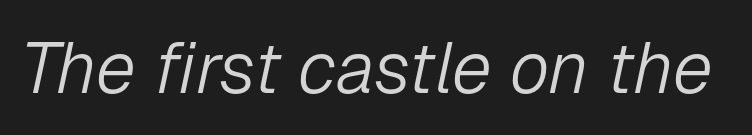
{"italic": "yes", "lean": "right", "slant_degrees": 12, "bold": "no", "weight": "light", "width": "normal", "stroke_contrast": "low", "x_height": "medium", "monospaced": "no", "underline": "no", "letter_spacing": "normal", "letter_spacing_em": 0.0, "glyph_px": 72}
